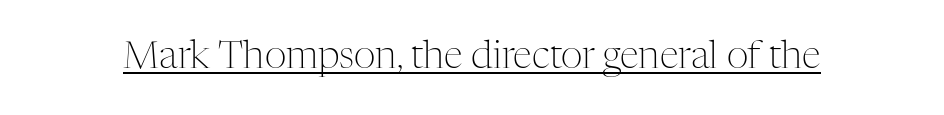
{"serif": "yes", "italic": "no", "bold": "no", "weight": "light", "width": "normal", "stroke_contrast": "medium", "x_height": "medium", "monospaced": "no", "underline": "yes", "letter_spacing": "normal", "letter_spacing_em": 0.0, "glyph_px": 38}
